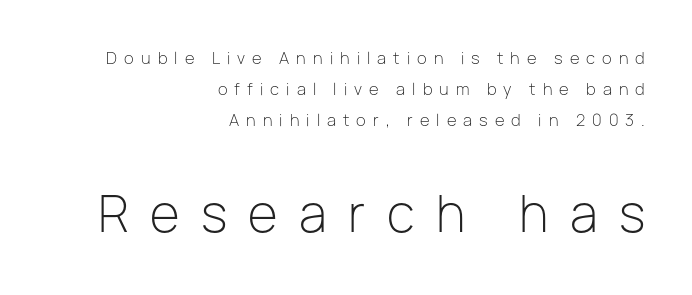
{"serif": "no", "italic": "no", "bold": "no", "weight": "light", "width": "normal", "stroke_contrast": "low", "x_height": "medium", "monospaced": "no", "underline": "no", "align": "right", "line_spacing": "loose", "line_spacing_ratio": 1.93, "letter_spacing": "wide", "letter_spacing_em": 0.44, "larger_block": "second", "size_ratio": 3.06, "glyph_px": 49}
